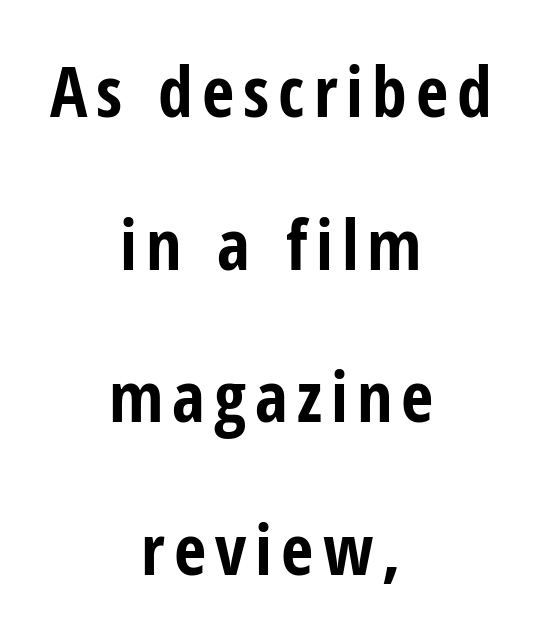
Q: Is the text bold? A: Yes.
Q: Is the text italic (slanted)? A: No, it is upright.
Q: Is the typeface a serif or a sans-serif typeface? A: Sans-serif.
Q: Is the text underlined? A: No.
Q: How is the paragraph aligned? A: Centered.
Q: Is the spacing between lines tight, normal or loose? A: Loose.
Q: Width (condensed, normal, or wide)? A: Condensed.
Q: Stroke contrast? A: Low.
Q: x-height? A: Medium.
Q: Monospaced? A: No.
